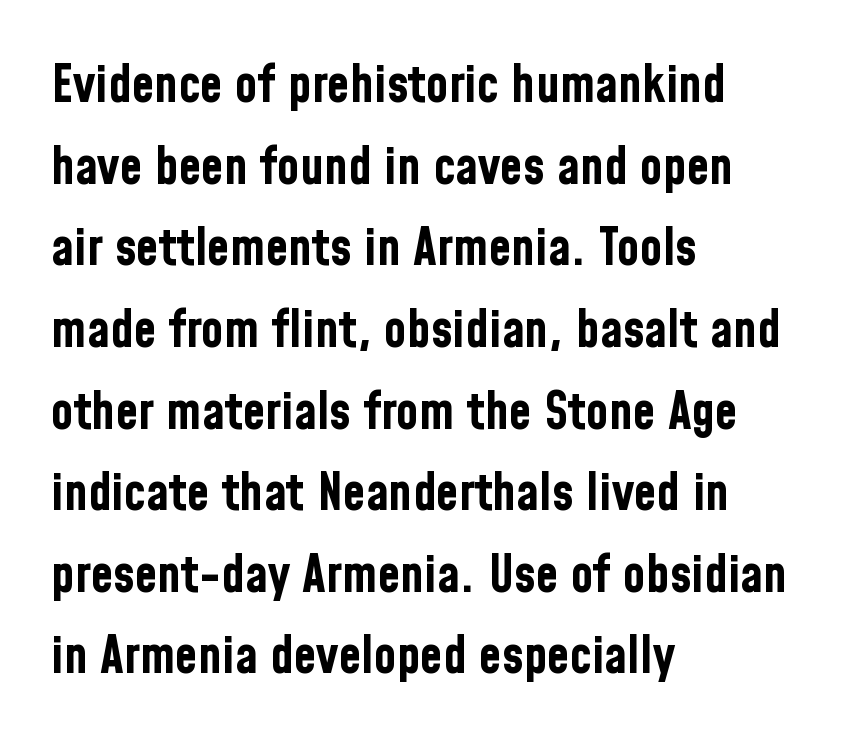
Q: Is the text bold? A: Yes.
Q: Is the text italic (slanted)? A: No, it is upright.
Q: Is the typeface a serif or a sans-serif typeface? A: Sans-serif.
Q: Is the text underlined? A: No.
Q: How is the paragraph aligned? A: Left-aligned.
Q: Is the spacing between letters normal or unusually wide? A: Normal.
Q: Is the spacing between lines tight, normal or loose? A: Normal.
Q: Width (condensed, normal, or wide)? A: Condensed.
Q: Stroke contrast? A: Low.
Q: x-height? A: Medium.
Q: Monospaced? A: No.
